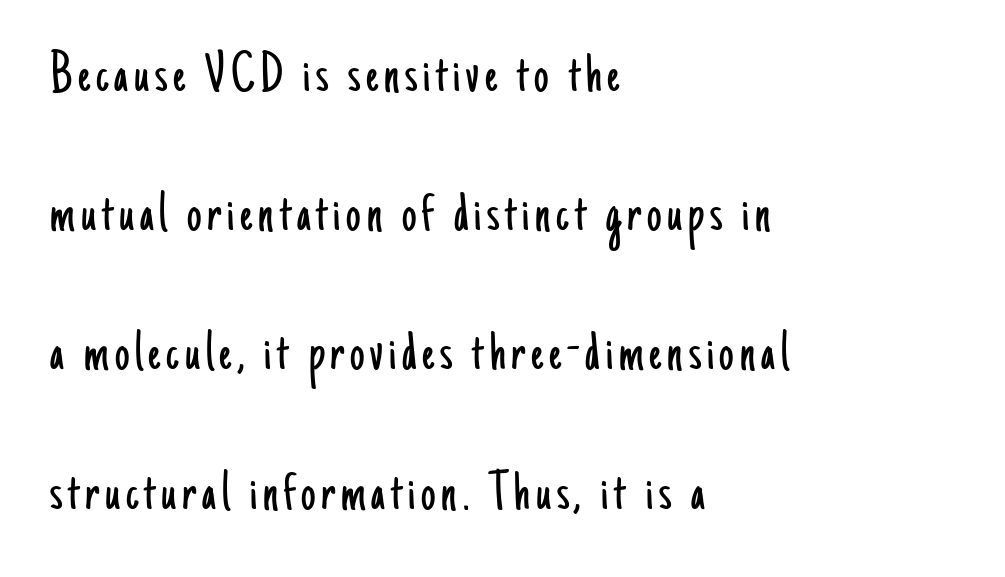
{"serif": "no", "italic": "no", "bold": "no", "weight": "light", "width": "condensed", "stroke_contrast": "low", "x_height": "small", "monospaced": "no", "underline": "no", "align": "left", "line_spacing": "loose", "line_spacing_ratio": 2.4, "glyph_px": 58}
